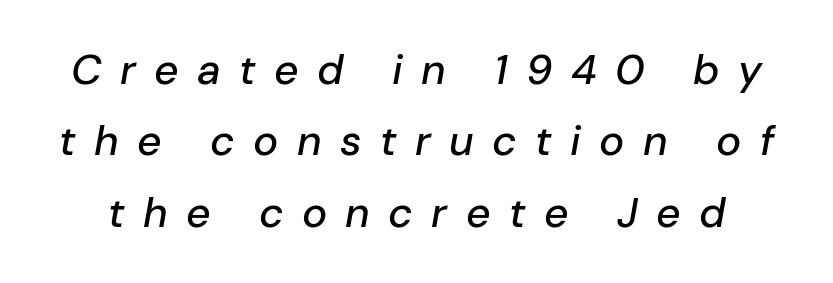
The glyphs look as if they've been sheared to an angle. Only glyphs here, with clear space below each row. Regular leading. Here the designer chose a conventional face with non-uniform glyph widths.
